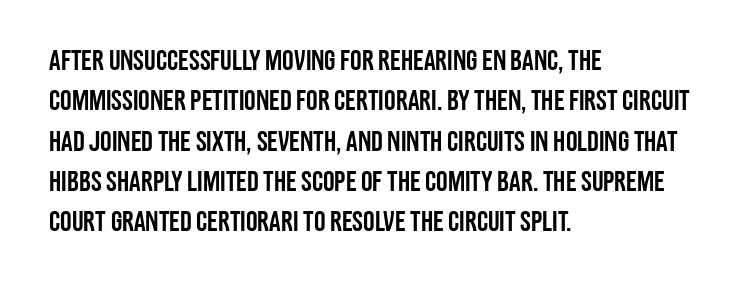
{"serif": "no", "italic": "no", "width": "condensed", "stroke_contrast": "low", "x_height": "large", "monospaced": "no", "underline": "no", "align": "left", "line_spacing": "normal", "line_spacing_ratio": 1.39, "letter_spacing": "normal", "letter_spacing_em": 0.0, "glyph_px": 29}
